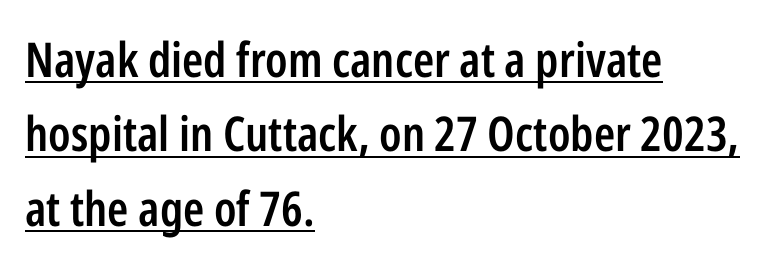
Q: Is the text bold? A: Semi-bold.
Q: Is the text italic (slanted)? A: No, it is upright.
Q: Is the typeface a serif or a sans-serif typeface? A: Sans-serif.
Q: Is the text underlined? A: Yes.
Q: How is the paragraph aligned? A: Left-aligned.
Q: Is the spacing between letters normal or unusually wide? A: Normal.
Q: Is the spacing between lines tight, normal or loose? A: Normal.
Q: Width (condensed, normal, or wide)? A: Condensed.
Q: Stroke contrast? A: Low.
Q: x-height? A: Medium.
Q: Monospaced? A: No.
